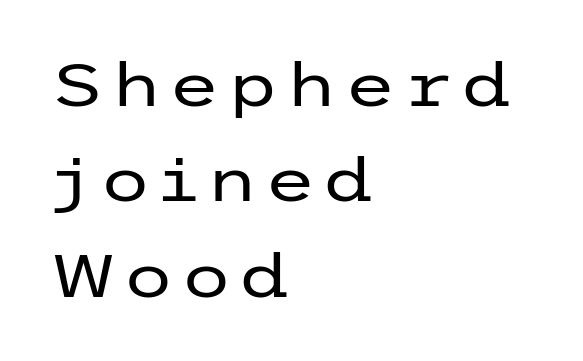
Q: Is the text bold? A: No.
Q: Is the text italic (slanted)? A: No, it is upright.
Q: Is the typeface a serif or a sans-serif typeface? A: Sans-serif.
Q: Is the text underlined? A: No.
Q: How is the paragraph aligned? A: Left-aligned.
Q: Is the spacing between lines tight, normal or loose? A: Normal.
Q: Width (condensed, normal, or wide)? A: Wide.
Q: Stroke contrast? A: Low.
Q: x-height? A: Medium.
